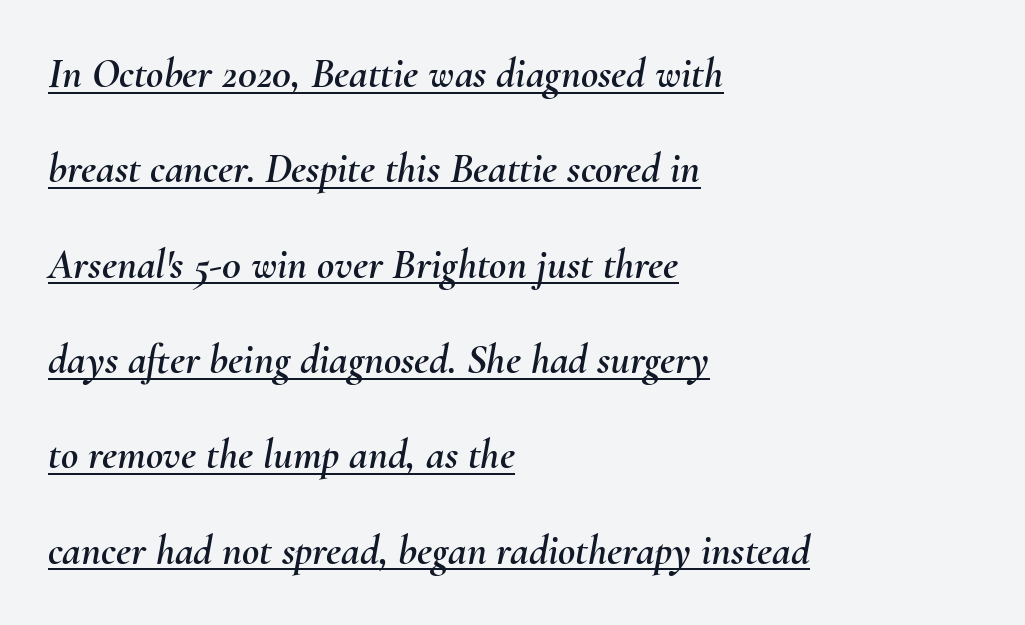
The image shows 42 px text type, italic (leaning right); set left-aligned, loose line spacing (2.27x), normal letter spacing, underlined; medium stroke contrast and a small x-height.
